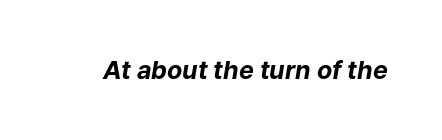
{"italic": "yes", "lean": "right", "slant_degrees": 9, "bold": "yes", "underline": "no", "letter_spacing": "normal", "letter_spacing_em": 0.0, "glyph_px": 25}
